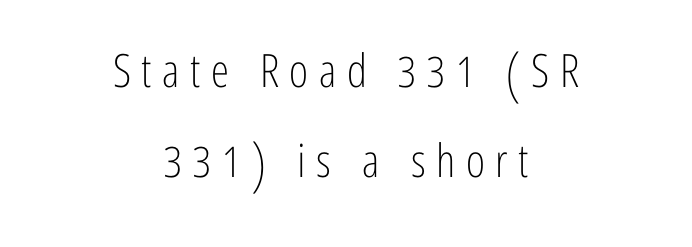
Look at the tracking — it's clearly loosened, letters drifting apart. Loosely led — the rows are spread out. Counters stay open thanks to moderate or lighter strokes. Here the designer chose a conventional face with non-uniform glyph widths.
